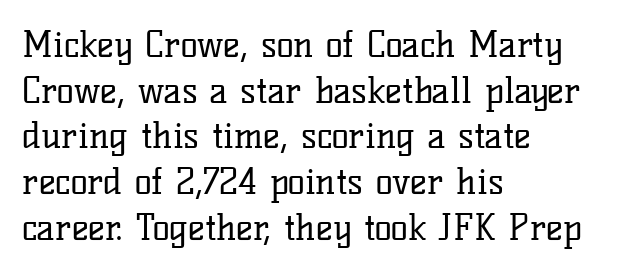
Q: Is the text bold? A: No.
Q: Is the text italic (slanted)? A: No, it is upright.
Q: Is the typeface a serif or a sans-serif typeface? A: Serif.
Q: Is the text underlined? A: No.
Q: How is the paragraph aligned? A: Left-aligned.
Q: Is the spacing between letters normal or unusually wide? A: Normal.
Q: Is the spacing between lines tight, normal or loose? A: Normal.
Q: Width (condensed, normal, or wide)? A: Normal.
Q: Stroke contrast? A: Low.
Q: x-height? A: Medium.
Q: Monospaced? A: No.
